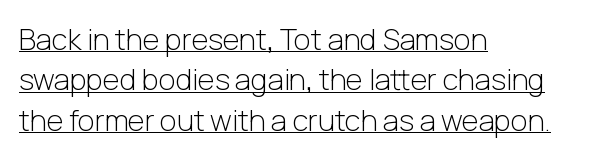
Caption: standard tracking, unaltered. Compared with a typical body face, this is equally light or lighter still. Looks like someone drew a line under every word here. Each letter keeps its own natural width here, so spacing adapts to shape. Notice how descenders clear the ascenders below comfortably — that's standard leading. The lettering stays uniformly vertical, giving the passage a roman look.
